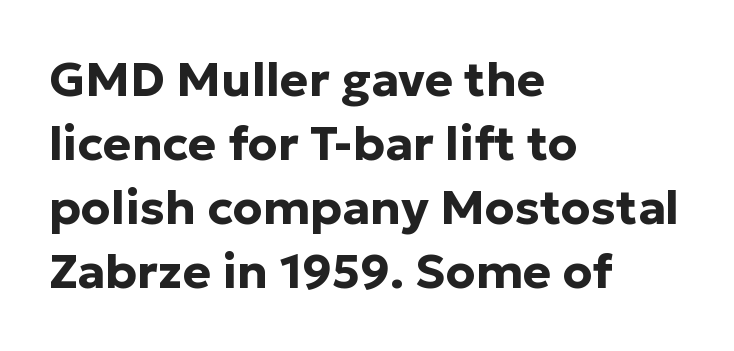
The image shows 48 px bold sans-serif type, upright; set left-aligned, normal line spacing (1.33x), normal letter spacing, not underlined; low stroke contrast and a medium x-height.
